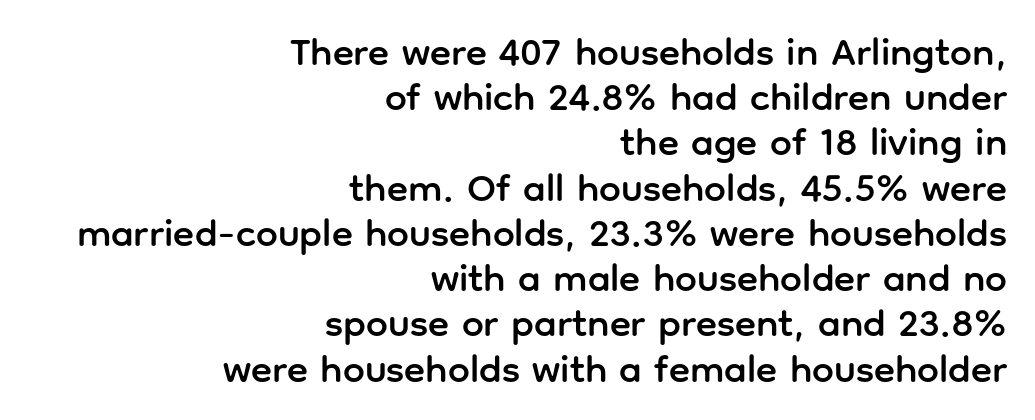
Stroke terminals: plain, sans-serif. Every character sits straight up, as roman type does. Letter spacing: default. Teacher's note: observe the even right margin — that is flush-right alignment. Looks like regular typesetting: each glyph gets only the width it needs.
